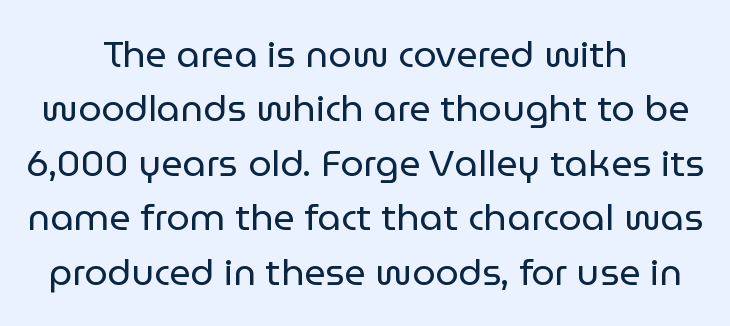
Teacher's note: observe the equal gaps on both sides — that is centered alignment. Note the varied advance widths — an 'i' is clearly narrower than an 'm'. Interline gaps are of average width in this sample. The face used here is rendered with its standard letterfit. Clear beneath every line of the passage.
